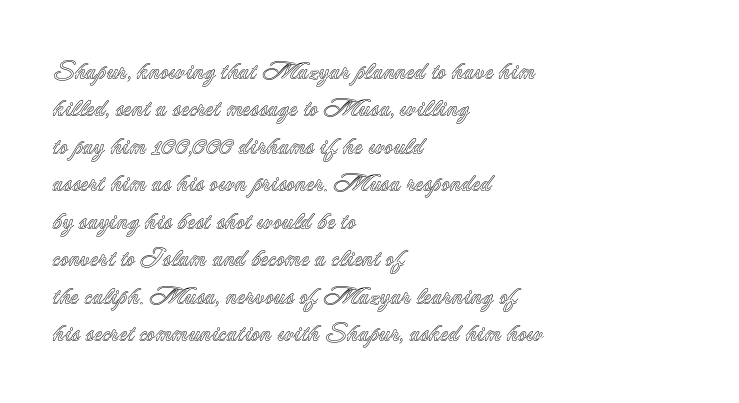
The image shows 24 px text type; set left-aligned, normal line spacing (1.56x), normal letter spacing, not underlined.
